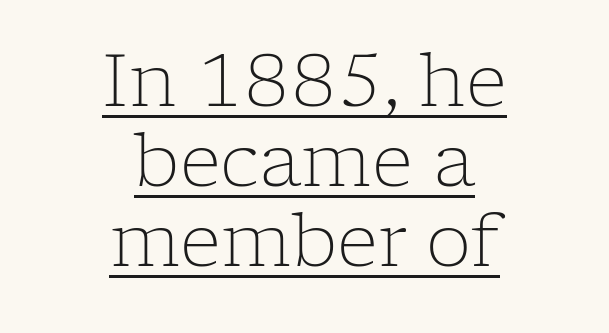
The image shows 72 px light serif type, upright; set centered, tight line spacing (1.11x), normal letter spacing, underlined; low stroke contrast and a medium x-height.
